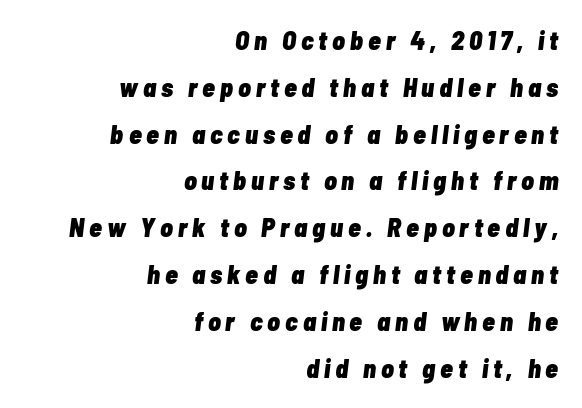
{"italic": "yes", "lean": "right", "slant_degrees": 7, "bold": "yes", "underline": "no", "align": "right", "line_spacing_ratio": 1.8, "glyph_px": 26}
